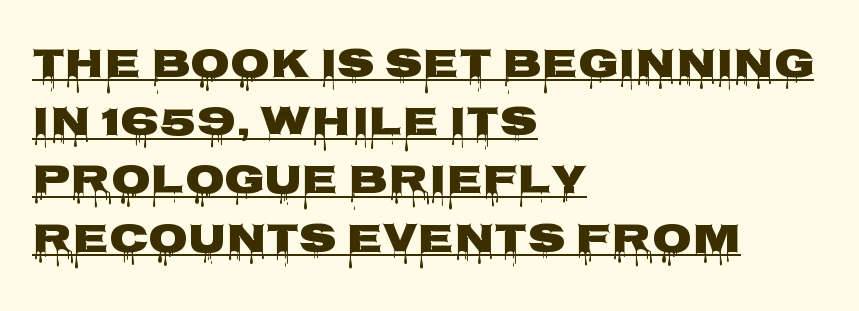
The image shows 41 px wide sans-serif type, upright; set left-aligned, normal line spacing (1.42x), normal letter spacing, underlined; low stroke contrast and a large x-height.
